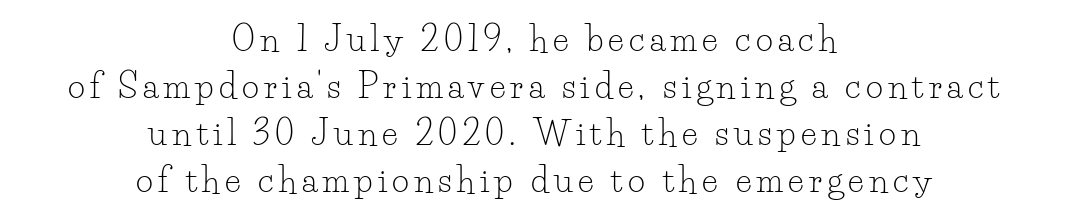
Q: Is the text bold? A: No.
Q: Is the text italic (slanted)? A: No, it is upright.
Q: Is the typeface a serif or a sans-serif typeface? A: Serif.
Q: Is the text underlined? A: No.
Q: How is the paragraph aligned? A: Centered.
Q: Is the spacing between lines tight, normal or loose? A: Normal.
Q: Width (condensed, normal, or wide)? A: Normal.
Q: Stroke contrast? A: Low.
Q: x-height? A: Small.
Q: Monospaced? A: No.
